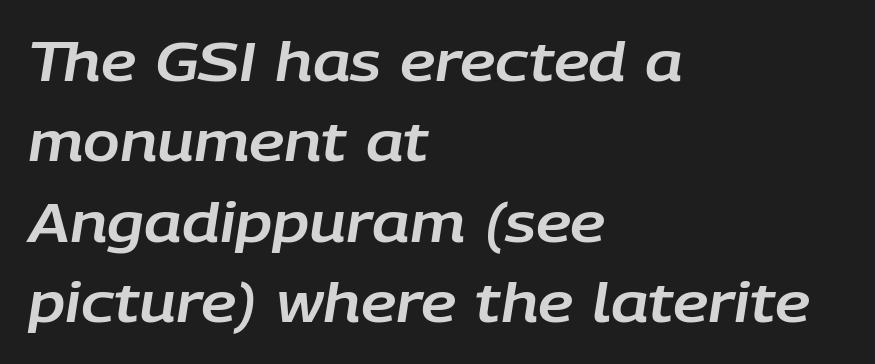
The image shows 54 px text type, italic (leaning right); set left-aligned, normal line spacing (1.49x), normal letter spacing, not underlined; low stroke contrast and a large x-height.
